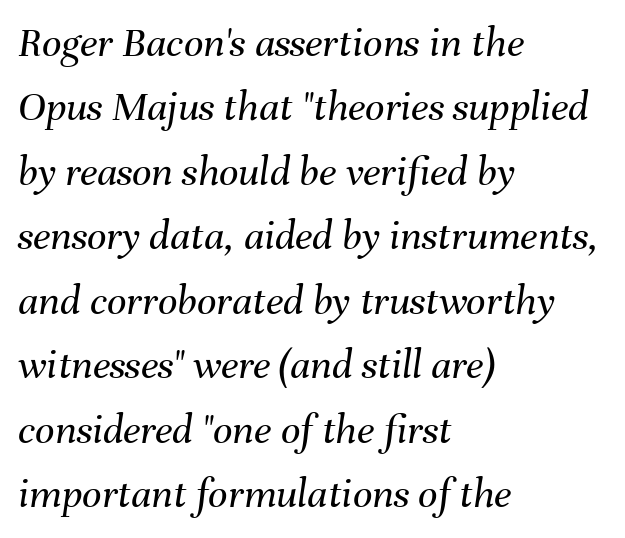
Character widths vary here, with narrow letters taking less room than wide ones. Stems and bowls with no extra thickness — not bold. Is the block centered? No — it sits flush against the left margin. The type is set solid horizontally, with unmodified tracking. Letters rest on an invisible, unmarked baseline. Notice how descenders clear the ascenders below comfortably — that's standard leading.
